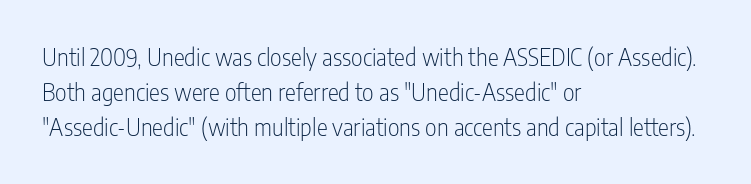
Q: Is the text bold? A: No.
Q: Is the text italic (slanted)? A: No, it is upright.
Q: Is the text underlined? A: No.
Q: How is the paragraph aligned? A: Left-aligned.
Q: Is the spacing between letters normal or unusually wide? A: Normal.
Q: Is the spacing between lines tight, normal or loose? A: Normal.
